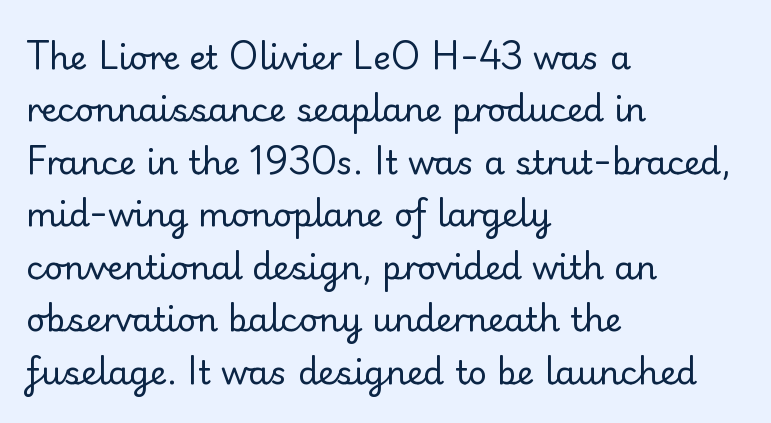
Q: Is the text bold? A: No.
Q: Is the text italic (slanted)? A: No, it is upright.
Q: Is the typeface a serif or a sans-serif typeface? A: Sans-serif.
Q: Is the text underlined? A: No.
Q: How is the paragraph aligned? A: Left-aligned.
Q: Is the spacing between letters normal or unusually wide? A: Normal.
Q: Is the spacing between lines tight, normal or loose? A: Normal.
Q: Width (condensed, normal, or wide)? A: Normal.
Q: Stroke contrast? A: Low.
Q: x-height? A: Small.
Q: Monospaced? A: No.
